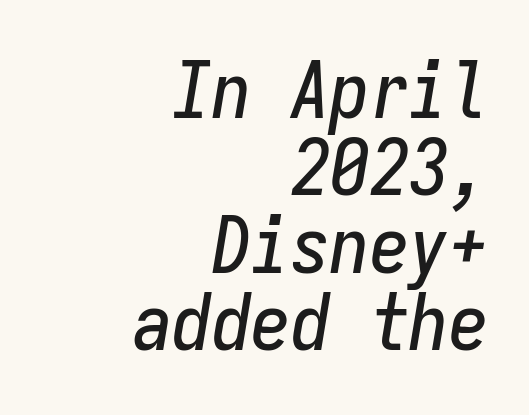
Q: Is the text italic (slanted)? A: Yes, it leans right by about 9 degrees.
Q: Is the text underlined? A: No.
Q: How is the paragraph aligned? A: Right-aligned.
Q: Is the spacing between letters normal or unusually wide? A: Normal.
Q: Is the spacing between lines tight, normal or loose? A: Tight.
Q: Width (condensed, normal, or wide)? A: Condensed.
Q: Stroke contrast? A: Low.
Q: x-height? A: Medium.
Q: Monospaced? A: Yes.
